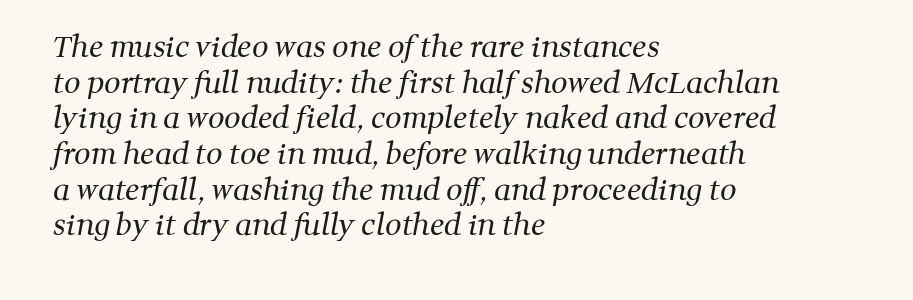
{"serif": "yes", "bold": "no", "weight": "regular", "width": "normal", "stroke_contrast": "medium", "x_height": "medium", "monospaced": "no", "underline": "no", "align": "left", "line_spacing_ratio": 1.23, "letter_spacing": "normal", "letter_spacing_em": 0.0, "glyph_px": 29}
